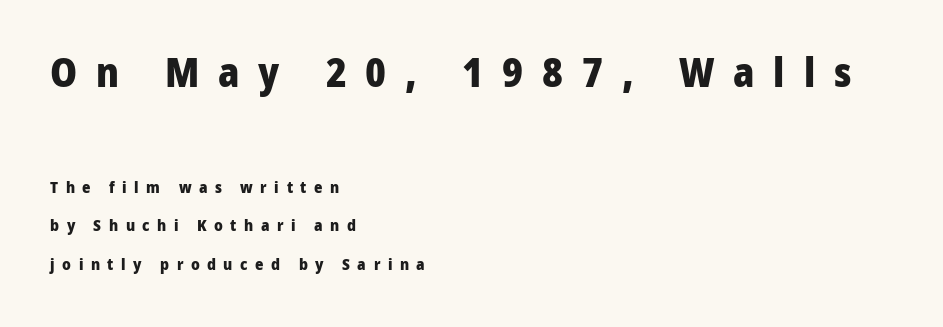
The characters look thick and weighty, a clear bold. Quick note: interline space is abundant. This layout puts the oversized block above and the modest block below. No feet cap the strokes, marking this as sans-serif type. These lines are rendered in a variable-pitch font.
